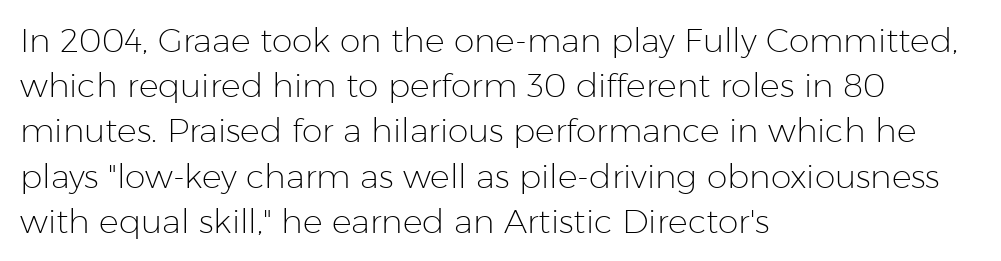
The image shows 33 px light sans-serif type, upright; set left-aligned, normal line spacing (1.37x), normal letter spacing, not underlined; low stroke contrast and a medium x-height.
